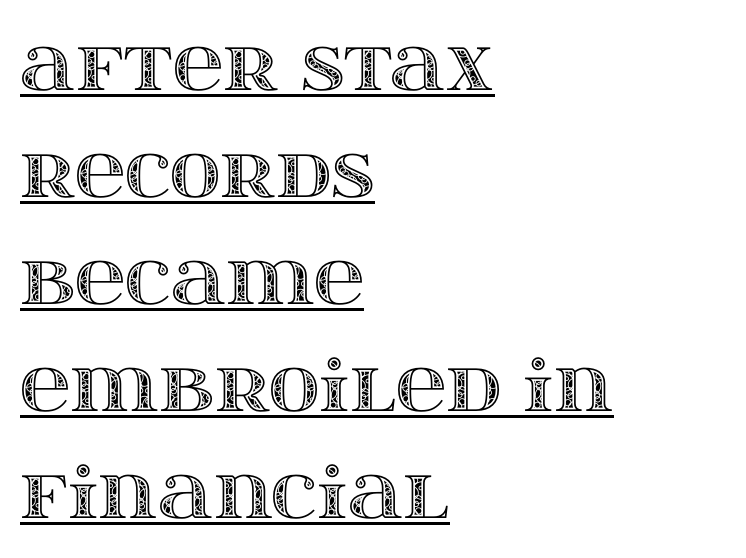
{"italic": "no", "width": "wide", "x_height": "large", "monospaced": "no", "underline": "yes", "align": "left", "line_spacing": "normal", "line_spacing_ratio": 1.53, "letter_spacing": "normal", "letter_spacing_em": 0.0, "glyph_px": 70}
